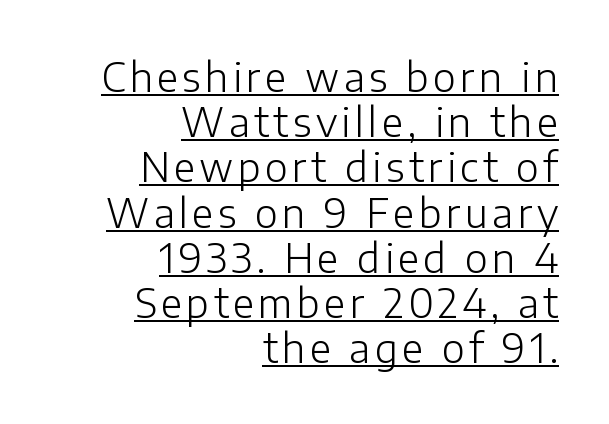
Q: Is the text bold? A: No.
Q: Is the text italic (slanted)? A: No, it is upright.
Q: Is the typeface a serif or a sans-serif typeface? A: Sans-serif.
Q: Is the text underlined? A: Yes.
Q: How is the paragraph aligned? A: Right-aligned.
Q: Width (condensed, normal, or wide)? A: Normal.
Q: Stroke contrast? A: Low.
Q: x-height? A: Medium.
Q: Monospaced? A: No.
